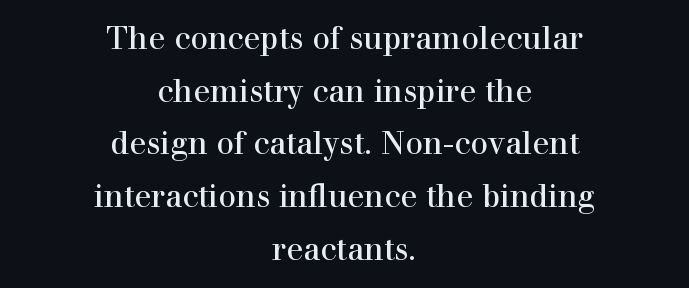
{"serif": "yes", "italic": "no", "bold": "no", "weight": "regular", "width": "normal", "stroke_contrast": "high", "x_height": "medium", "monospaced": "no", "underline": "no", "align": "center", "line_spacing": "normal", "line_spacing_ratio": 1.7, "letter_spacing": "normal", "letter_spacing_em": 0.0, "glyph_px": 31}
